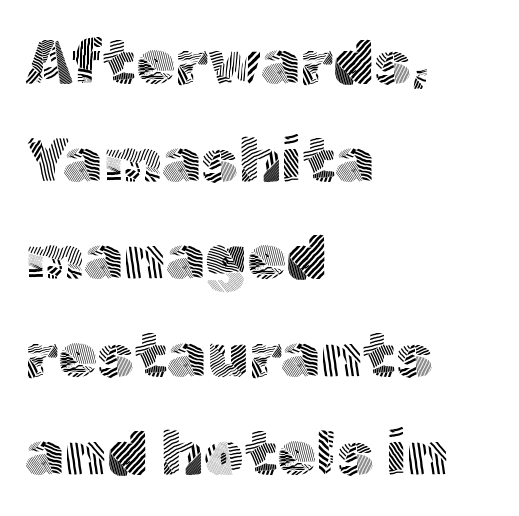
Q: Is the text bold? A: No.
Q: Is the text italic (slanted)? A: No, it is upright.
Q: Is the typeface a serif or a sans-serif typeface? A: Sans-serif.
Q: Is the text underlined? A: No.
Q: How is the paragraph aligned? A: Left-aligned.
Q: Is the spacing between letters normal or unusually wide? A: Normal.
Q: Is the spacing between lines tight, normal or loose? A: Normal.
Q: Width (condensed, normal, or wide)? A: Normal.
Q: x-height? A: Medium.
Q: Monospaced? A: No.
